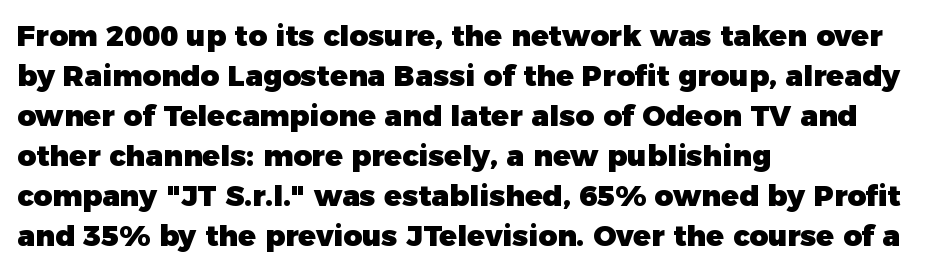
{"serif": "no", "italic": "no", "bold": "yes", "weight": "heavy", "width": "normal", "stroke_contrast": "low", "x_height": "medium", "monospaced": "no", "underline": "no", "align": "left", "line_spacing": "normal", "line_spacing_ratio": 1.38, "letter_spacing": "normal", "letter_spacing_em": 0.0, "glyph_px": 29}
